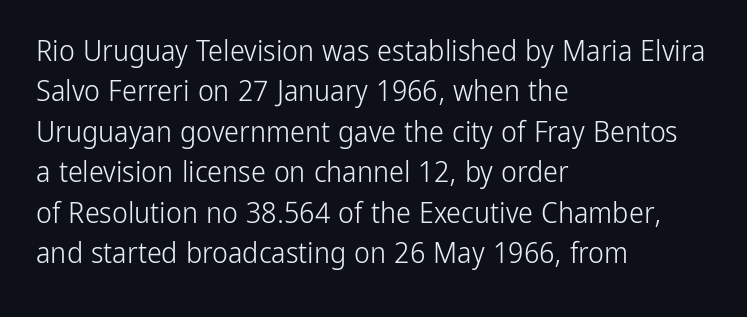
To sum up the face: it is a sans, with no serifs. Layout note: lines flush left. Quick note: interline space is typical. Character widths vary here, with narrow letters taking less room than wide ones. Students, note that the glyphs here touch the page at normal intervals.
